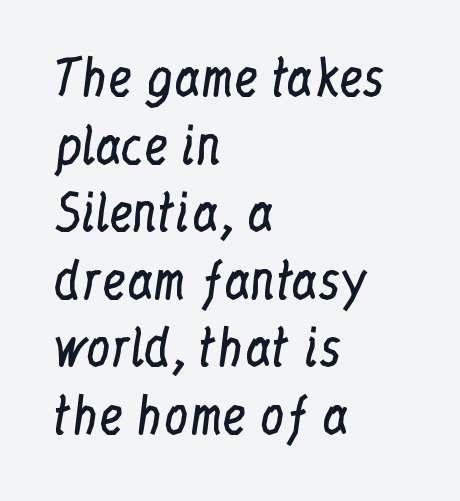
{"serif": "yes", "bold": "no", "weight": "regular", "width": "condensed", "stroke_contrast": "low", "x_height": "medium", "monospaced": "no", "underline": "no", "align": "left", "line_spacing": "normal", "line_spacing_ratio": 1.38, "letter_spacing": "normal", "letter_spacing_em": 0.0, "glyph_px": 49}
